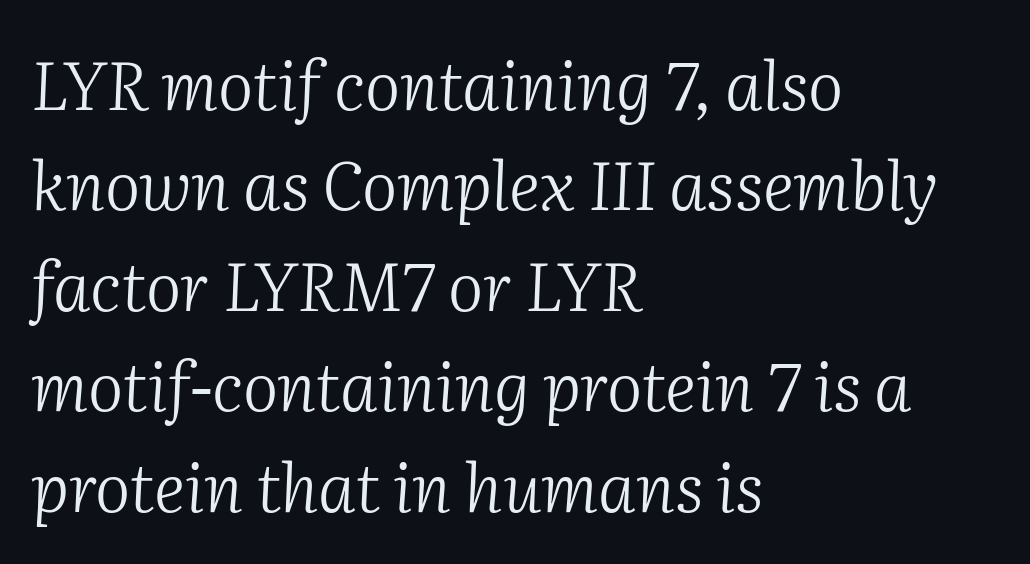
{"serif": "yes", "italic": "yes", "lean": "right", "slant_degrees": 2, "bold": "no", "weight": "light", "width": "normal", "stroke_contrast": "medium", "x_height": "medium", "monospaced": "no", "underline": "no", "align": "left", "line_spacing": "normal", "line_spacing_ratio": 1.5, "letter_spacing": "normal", "letter_spacing_em": 0.0, "glyph_px": 67}
